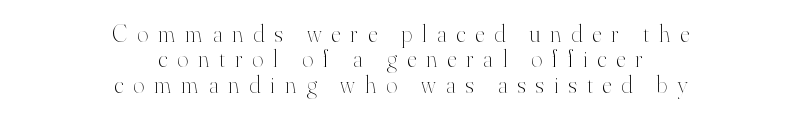
{"italic": "no", "bold": "no", "underline": "no", "align": "center", "line_spacing": "tight", "line_spacing_ratio": 1.06, "letter_spacing": "wide", "letter_spacing_em": 0.42, "glyph_px": 24}
